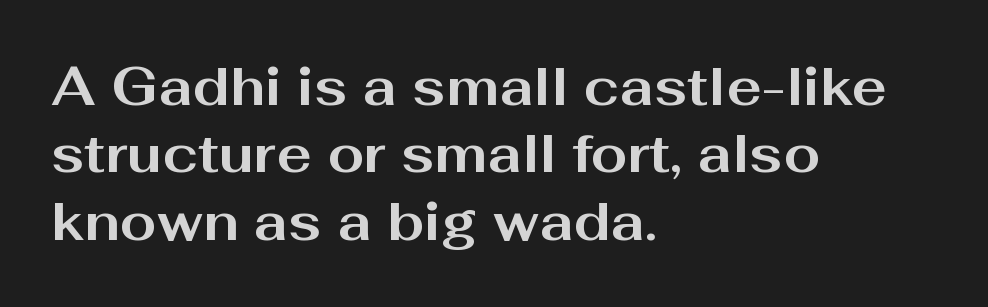
Q: Is the text bold? A: Yes.
Q: Is the text italic (slanted)? A: No, it is upright.
Q: Is the typeface a serif or a sans-serif typeface? A: Sans-serif.
Q: Is the text underlined? A: No.
Q: How is the paragraph aligned? A: Left-aligned.
Q: Is the spacing between letters normal or unusually wide? A: Normal.
Q: Is the spacing between lines tight, normal or loose? A: Normal.
Q: Width (condensed, normal, or wide)? A: Wide.
Q: Stroke contrast? A: Medium.
Q: x-height? A: Medium.
Q: Monospaced? A: No.
